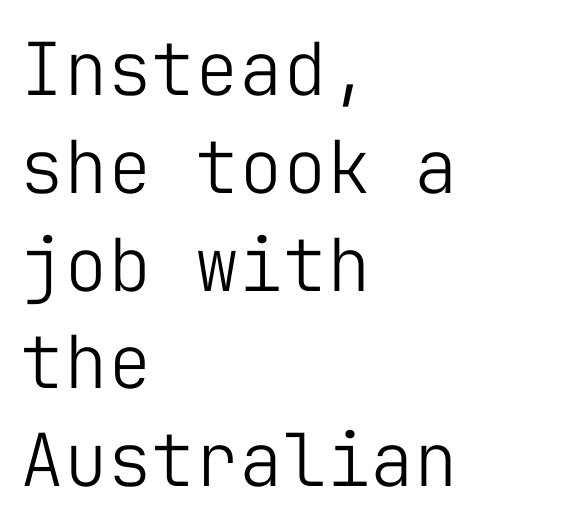
Q: Is the text bold? A: No.
Q: Is the text italic (slanted)? A: No, it is upright.
Q: Is the typeface a serif or a sans-serif typeface? A: Sans-serif.
Q: Is the text underlined? A: No.
Q: How is the paragraph aligned? A: Left-aligned.
Q: Is the spacing between letters normal or unusually wide? A: Normal.
Q: Is the spacing between lines tight, normal or loose? A: Normal.
Q: Width (condensed, normal, or wide)? A: Normal.
Q: Stroke contrast? A: Low.
Q: x-height? A: Medium.
Q: Monospaced? A: Yes.
